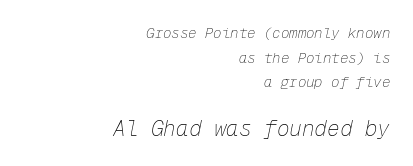
The image shows 21 px text type, italic (leaning right); set right-aligned, line spacing 1.76x, normal letter spacing, not underlined; the second (bottom) block is 1.5x larger.
